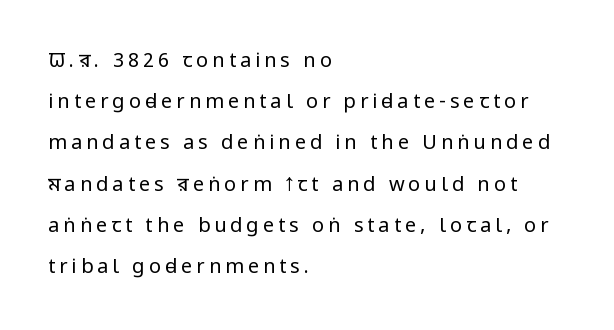
The image shows 20 px text type, upright; set left-aligned, loose line spacing (2.06x), unusually wide letter spacing (+0.2 em), not underlined.
